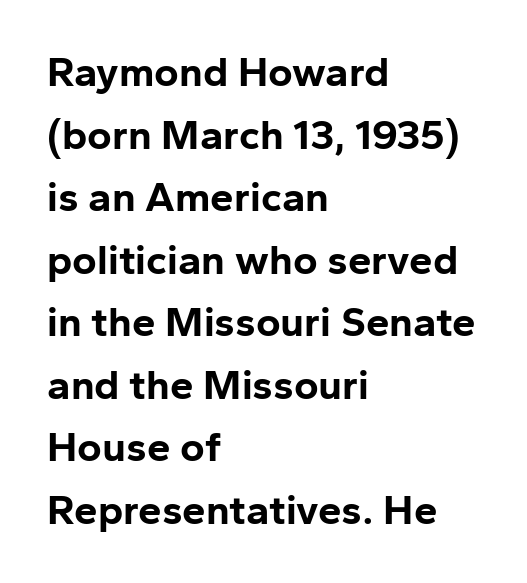
The image shows 42 px bold sans-serif type, upright; set left-aligned, normal line spacing (1.49x), normal letter spacing, not underlined; low stroke contrast and a medium x-height.
